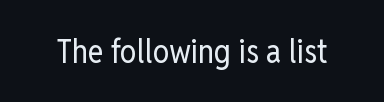
Q: Is the text bold? A: No.
Q: Is the text italic (slanted)? A: No, it is upright.
Q: Is the typeface a serif or a sans-serif typeface? A: Sans-serif.
Q: Is the text underlined? A: No.
Q: Is the spacing between letters normal or unusually wide? A: Normal.
Q: Width (condensed, normal, or wide)? A: Condensed.
Q: Stroke contrast? A: Low.
Q: x-height? A: Medium.
Q: Monospaced? A: No.
